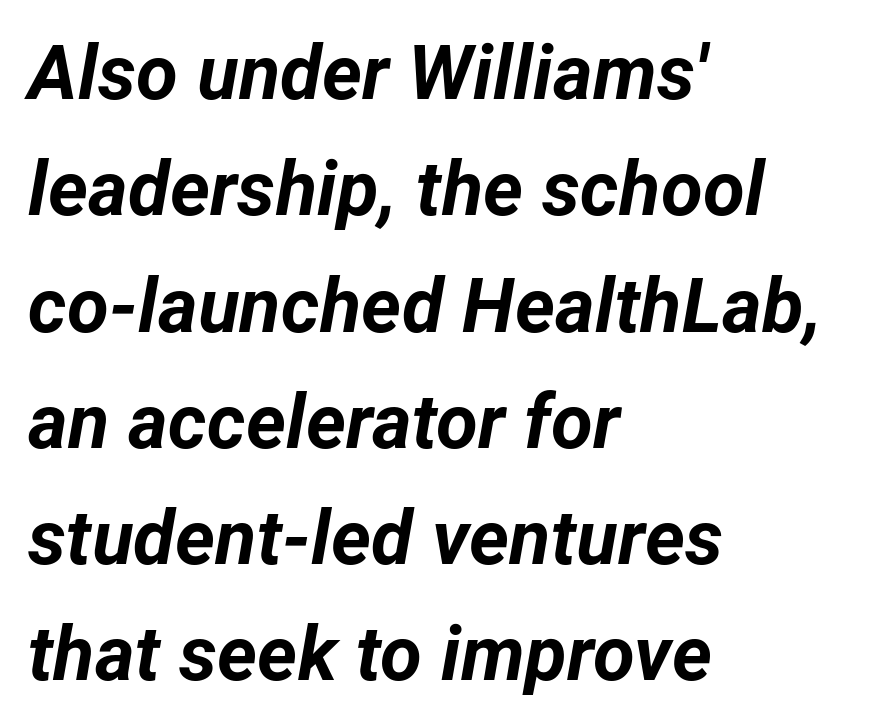
{"italic": "yes", "lean": "right", "slant_degrees": 12, "bold": "yes", "weight": "bold", "width": "normal", "stroke_contrast": "low", "x_height": "medium", "monospaced": "no", "underline": "no", "align": "left", "line_spacing": "normal", "line_spacing_ratio": 1.53, "letter_spacing": "normal", "letter_spacing_em": 0.0, "glyph_px": 76}
